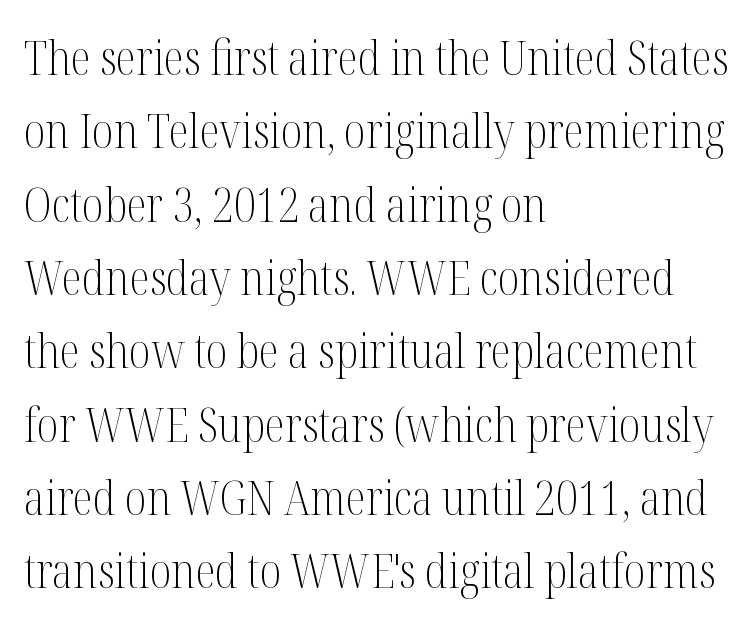
{"serif": "yes", "italic": "no", "bold": "no", "weight": "light", "width": "condensed", "stroke_contrast": "medium", "x_height": "medium", "monospaced": "no", "underline": "no", "align": "left", "line_spacing": "normal", "line_spacing_ratio": 1.56, "letter_spacing": "normal", "letter_spacing_em": 0.0, "glyph_px": 47}
